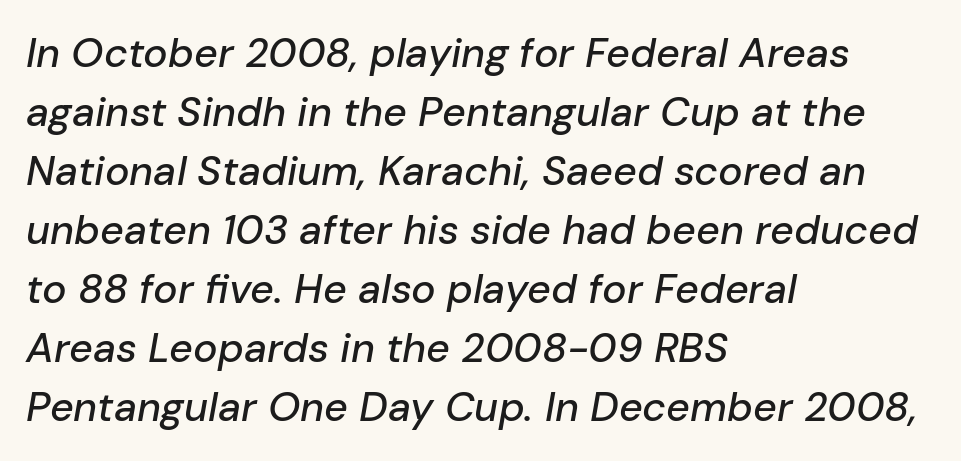
Q: Is the text italic (slanted)? A: Yes, it leans right by about 10 degrees.
Q: Is the text underlined? A: No.
Q: How is the paragraph aligned? A: Left-aligned.
Q: Is the spacing between letters normal or unusually wide? A: Normal.
Q: Is the spacing between lines tight, normal or loose? A: Normal.
Q: Width (condensed, normal, or wide)? A: Normal.
Q: Stroke contrast? A: Low.
Q: x-height? A: Medium.
Q: Monospaced? A: No.
